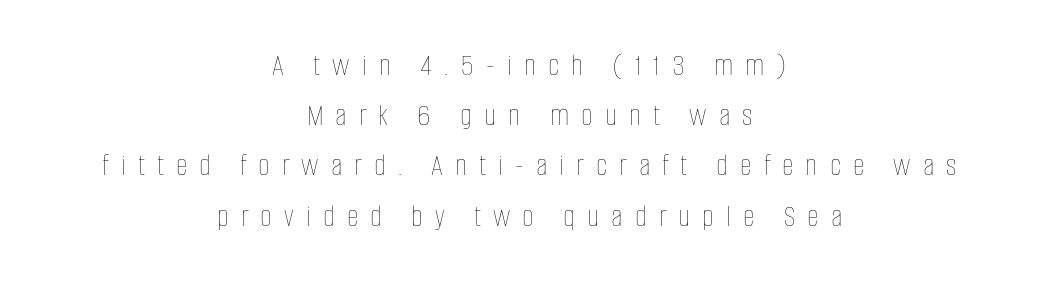
The image shows 32 px thin, condensed type, upright; set centered, normal line spacing (1.57x), unusually wide letter spacing (+0.38 em), not underlined; low stroke contrast and a large x-height.
